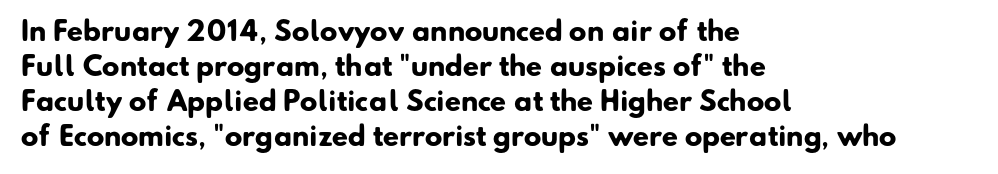
Q: Is the text bold? A: Yes.
Q: Is the text underlined? A: No.
Q: How is the paragraph aligned? A: Left-aligned.
Q: Is the spacing between letters normal or unusually wide? A: Normal.
Q: Is the spacing between lines tight, normal or loose? A: Normal.
